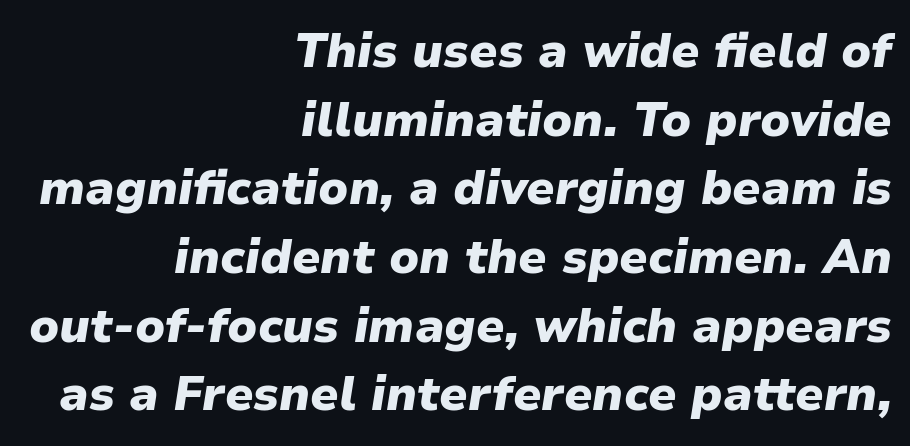
{"italic": "yes", "lean": "right", "slant_degrees": 9, "bold": "yes", "weight": "heavy", "width": "normal", "stroke_contrast": "low", "x_height": "medium", "monospaced": "no", "underline": "no", "align": "right", "line_spacing": "normal", "line_spacing_ratio": 1.43, "letter_spacing": "normal", "letter_spacing_em": 0.0, "glyph_px": 48}
